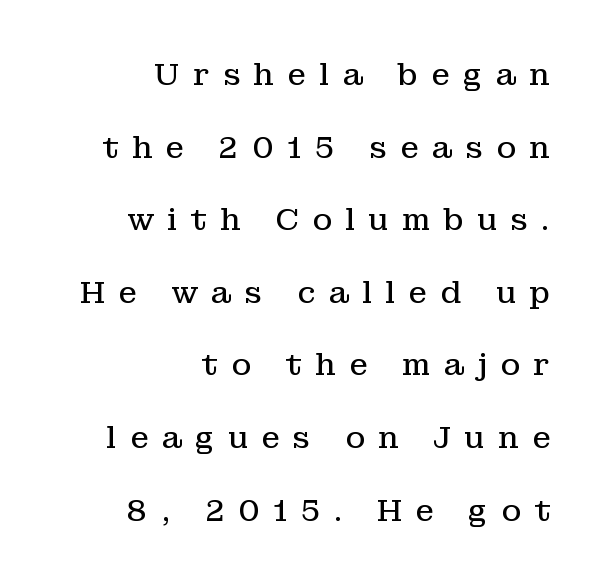
Q: Is the text bold? A: No.
Q: Is the text italic (slanted)? A: No, it is upright.
Q: Is the typeface a serif or a sans-serif typeface? A: Serif.
Q: Is the text underlined? A: No.
Q: How is the paragraph aligned? A: Right-aligned.
Q: Is the spacing between letters normal or unusually wide? A: Unusually wide.
Q: Is the spacing between lines tight, normal or loose? A: Loose.
Q: Width (condensed, normal, or wide)? A: Normal.
Q: Stroke contrast? A: Low.
Q: x-height? A: Medium.
Q: Monospaced? A: No.
